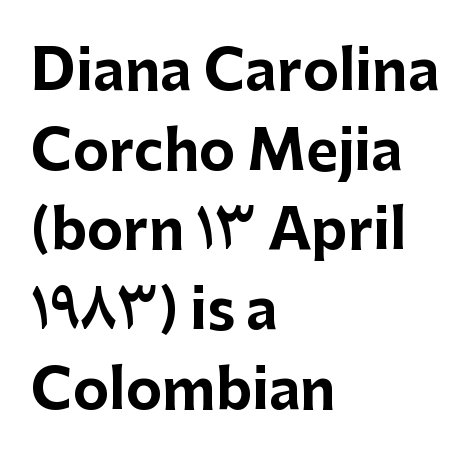
{"serif": "no", "italic": "no", "bold": "yes", "weight": "bold", "width": "normal", "stroke_contrast": "low", "x_height": "medium", "monospaced": "no", "underline": "no", "align": "left", "line_spacing": "normal", "line_spacing_ratio": 1.45, "letter_spacing": "normal", "letter_spacing_em": 0.0, "glyph_px": 55}
